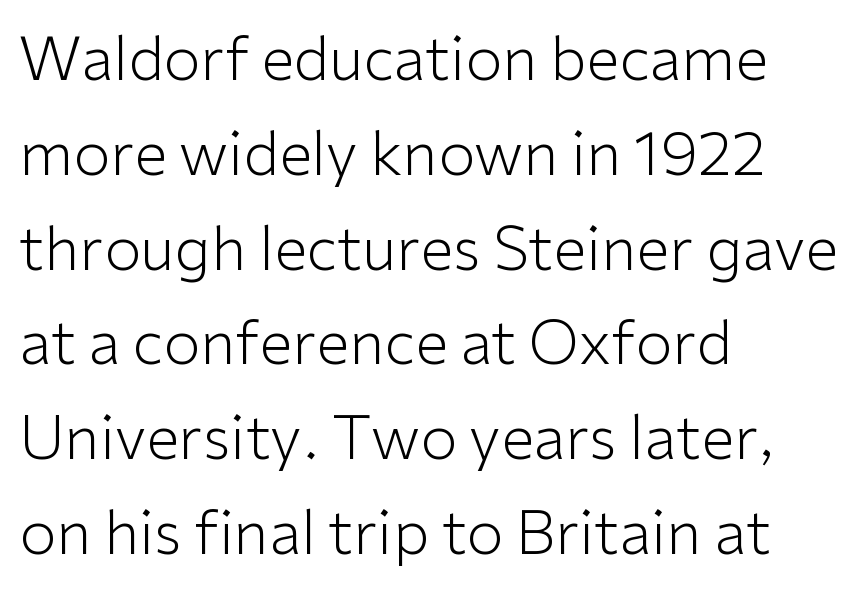
Q: Is the text bold? A: No.
Q: Is the text italic (slanted)? A: No, it is upright.
Q: Is the typeface a serif or a sans-serif typeface? A: Sans-serif.
Q: Is the text underlined? A: No.
Q: How is the paragraph aligned? A: Left-aligned.
Q: Is the spacing between letters normal or unusually wide? A: Normal.
Q: Is the spacing between lines tight, normal or loose? A: Normal.
Q: Width (condensed, normal, or wide)? A: Normal.
Q: Stroke contrast? A: Low.
Q: x-height? A: Medium.
Q: Monospaced? A: No.
